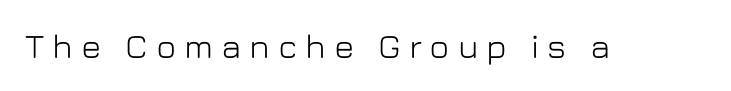
The image shows 34 px sans-serif type, upright; set unusually wide letter spacing (+0.23 em), not underlined; low stroke contrast and a medium x-height.
